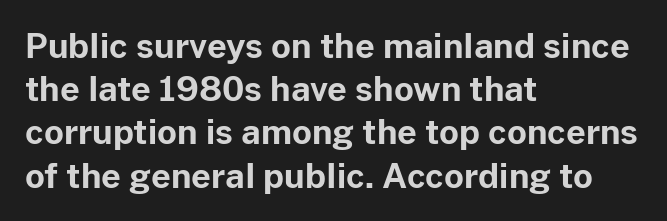
The image shows 34 px bold sans-serif type, upright; set left-aligned, normal line spacing (1.27x), normal letter spacing, not underlined; low stroke contrast and a medium x-height.
